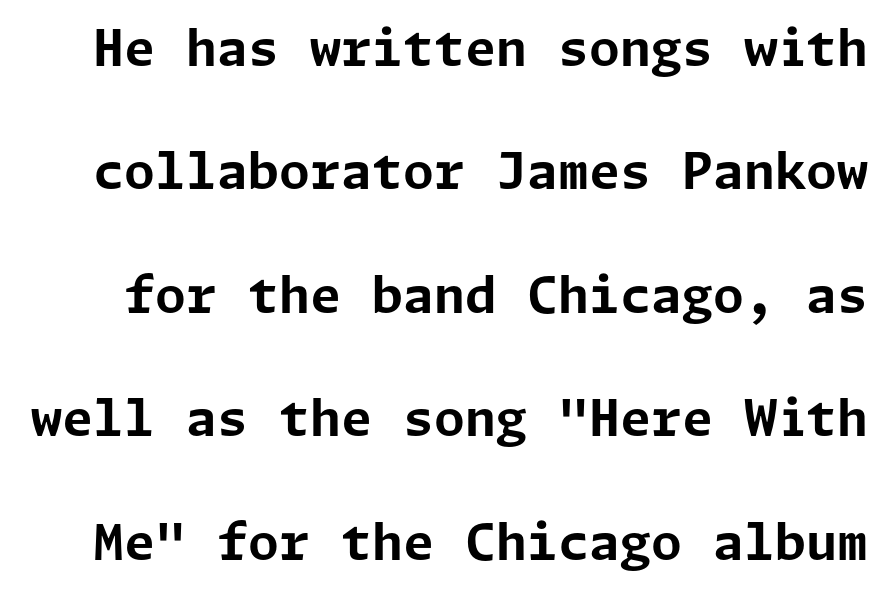
No italicization has been applied; the sample stays upright. On the weight axis this lands at bold, roughly 700. Short note: letters normally spaced. Compared with typical paragraphs, the rows here are farther apart. The area under the type is left untouched.
